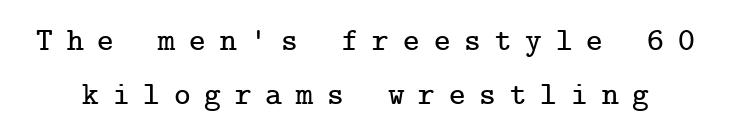
Q: Is the text italic (slanted)? A: No, it is upright.
Q: Is the typeface a serif or a sans-serif typeface? A: Serif.
Q: Is the text underlined? A: No.
Q: Is the spacing between letters normal or unusually wide? A: Unusually wide.
Q: Is the spacing between lines tight, normal or loose? A: Normal.
Q: Width (condensed, normal, or wide)? A: Normal.
Q: Stroke contrast? A: Low.
Q: x-height? A: Medium.
